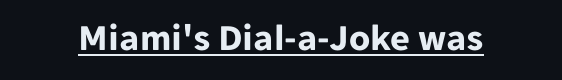
Q: Is the text bold? A: Yes.
Q: Is the text italic (slanted)? A: No, it is upright.
Q: Is the typeface a serif or a sans-serif typeface? A: Sans-serif.
Q: Is the text underlined? A: Yes.
Q: Is the spacing between letters normal or unusually wide? A: Normal.
Q: Width (condensed, normal, or wide)? A: Normal.
Q: Stroke contrast? A: Low.
Q: x-height? A: Medium.
Q: Monospaced? A: No.
